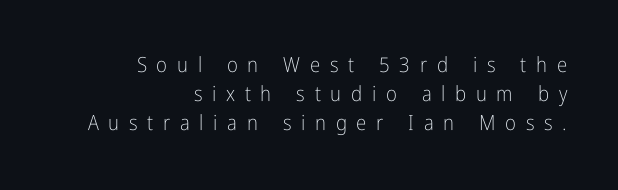
{"italic": "no", "bold": "no", "underline": "no", "align": "right", "line_spacing": "normal", "line_spacing_ratio": 1.37, "letter_spacing": "wide", "letter_spacing_em": 0.46, "glyph_px": 21}
